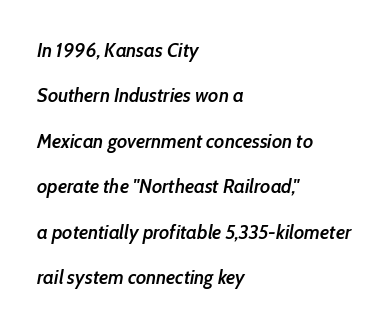
{"italic": "yes", "lean": "right", "slant_degrees": 10, "bold": "semi", "underline": "no", "align": "left", "line_spacing": "loose", "line_spacing_ratio": 2.27, "letter_spacing": "normal", "letter_spacing_em": 0.0, "glyph_px": 20}
